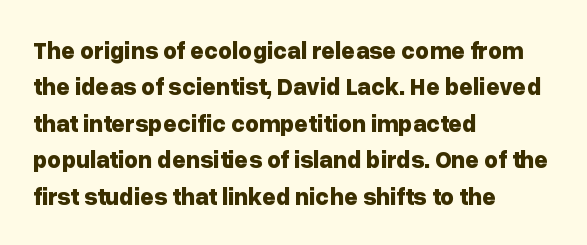
The image shows 24 px bold type, upright; set left-aligned, normal line spacing (1.52x), normal letter spacing, not underlined.
